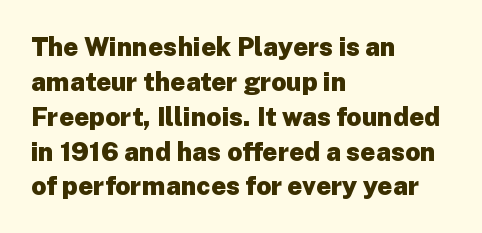
The baseline area is clear. The lines in this sample share a left origin and differ only in where they stop. The type is set solid horizontally, with unmodified tracking. Compared with typical paragraphs, the rows here are spaced about the same. Thick stems and heavy bowls — unmistakably bold. Ascenders rise straight up at ninety degrees.
